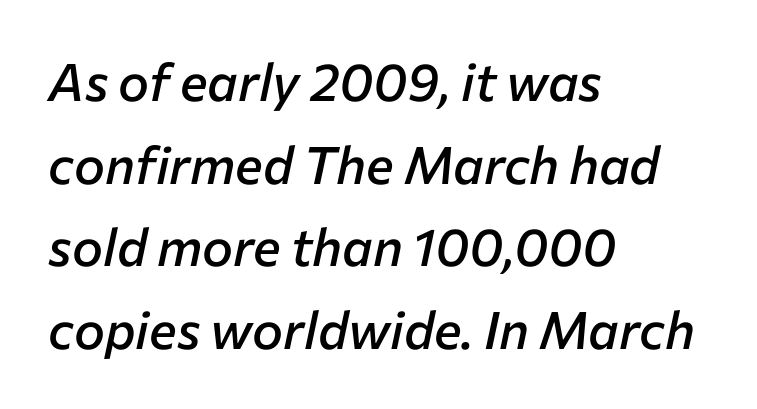
{"italic": "yes", "lean": "right", "slant_degrees": 12, "bold": "semi", "weight": "semibold", "width": "normal", "stroke_contrast": "low", "x_height": "medium", "monospaced": "no", "underline": "no", "align": "left", "line_spacing": "normal", "line_spacing_ratio": 1.59, "letter_spacing": "normal", "letter_spacing_em": 0.0, "glyph_px": 52}
